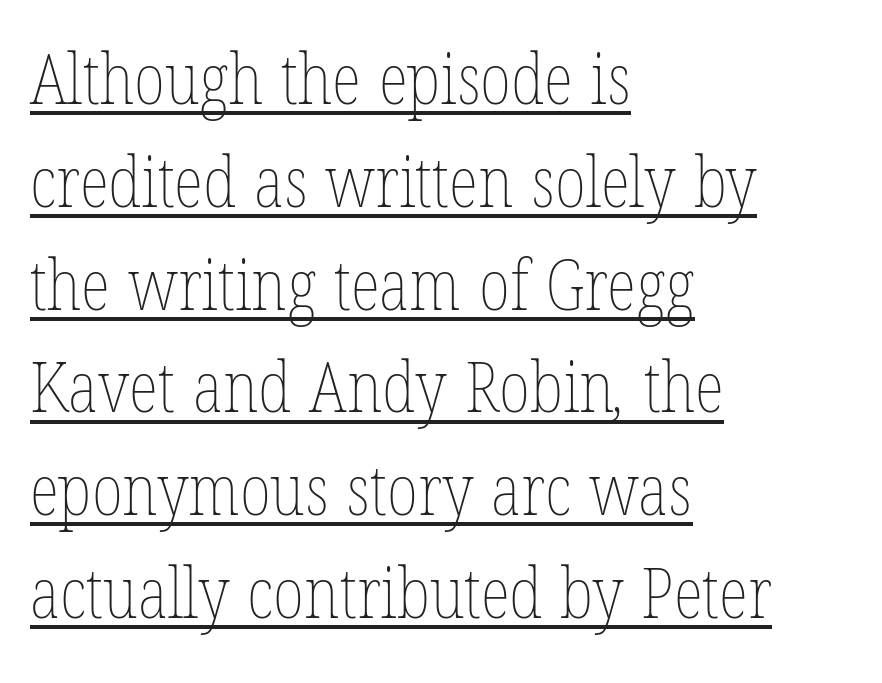
The image shows 69 px thin, condensed type; set left-aligned, normal line spacing (1.49x), normal letter spacing, underlined; low stroke contrast and a medium x-height.
